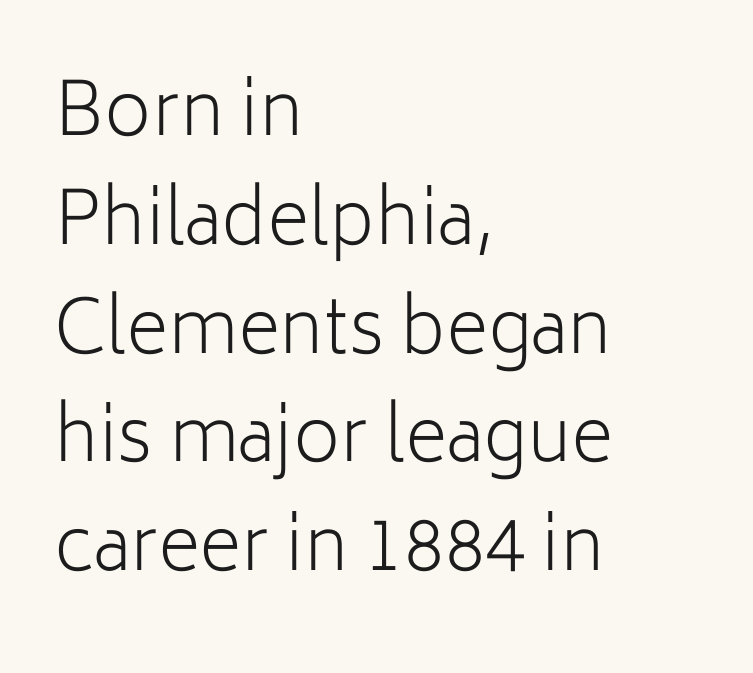
Q: Is the text bold? A: No.
Q: Is the text italic (slanted)? A: No, it is upright.
Q: Is the typeface a serif or a sans-serif typeface? A: Sans-serif.
Q: Is the text underlined? A: No.
Q: How is the paragraph aligned? A: Left-aligned.
Q: Is the spacing between letters normal or unusually wide? A: Normal.
Q: Is the spacing between lines tight, normal or loose? A: Normal.
Q: Width (condensed, normal, or wide)? A: Normal.
Q: Stroke contrast? A: Low.
Q: x-height? A: Medium.
Q: Monospaced? A: No.
